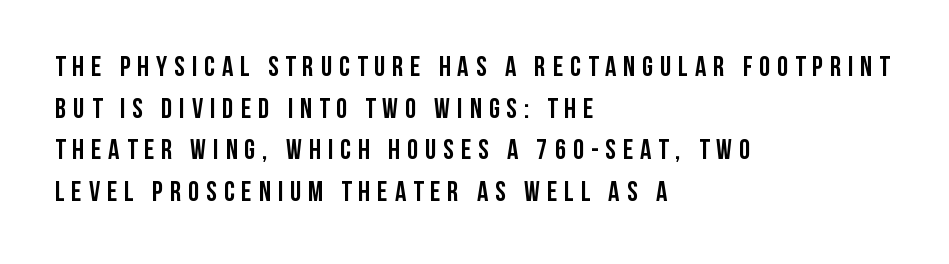
{"serif": "no", "italic": "no", "bold": "yes", "weight": "semibold", "width": "condensed", "stroke_contrast": "low", "x_height": "large", "monospaced": "no", "underline": "no", "align": "left", "line_spacing": "normal", "line_spacing_ratio": 1.49, "letter_spacing": "wide", "letter_spacing_em": 0.25, "glyph_px": 28}
